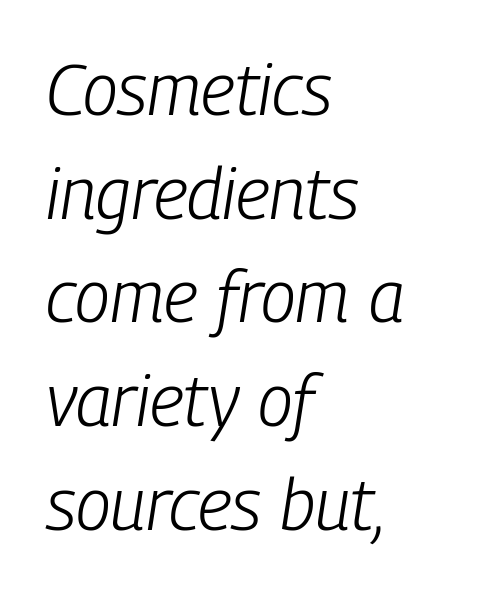
The strip under each line holds only bare page. Weight: in the light-to-regular range. A typesetter would call this proportional, since set widths differ per character. A normal amount of white space separates one row of letters from the next.
